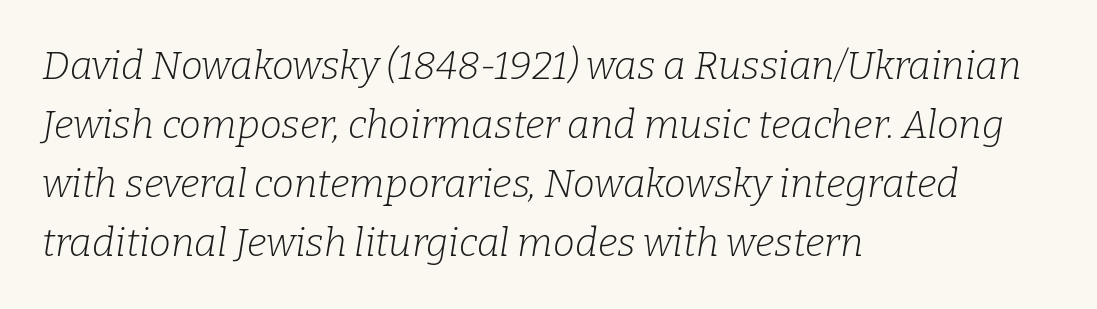
The image shows 39 px light serif type, italic (leaning right); set left-aligned, normal line spacing (1.51x), normal letter spacing, not underlined; low stroke contrast and a medium x-height.
